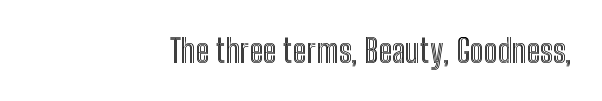
The image shows 33 px condensed type, upright; set right-aligned, normal letter spacing, not underlined; a medium x-height.
